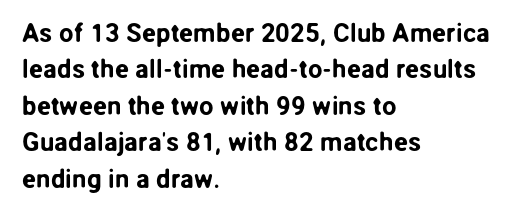
{"italic": "no", "underline": "no", "align": "left", "line_spacing": "normal", "line_spacing_ratio": 1.4, "letter_spacing": "normal", "letter_spacing_em": 0.0, "glyph_px": 26}
